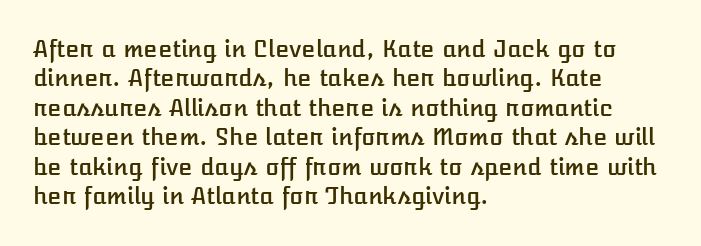
{"italic": "no", "underline": "no", "align": "left", "line_spacing": "normal", "line_spacing_ratio": 1.28, "letter_spacing": "normal", "letter_spacing_em": 0.0, "glyph_px": 23}
